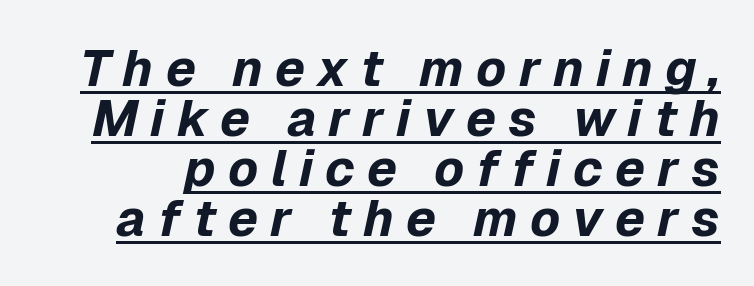
The image shows 51 px bold type, italic (leaning right); set tight line spacing (0.98x), unusually wide letter spacing (+0.24 em), underlined; low stroke contrast and a medium x-height.
